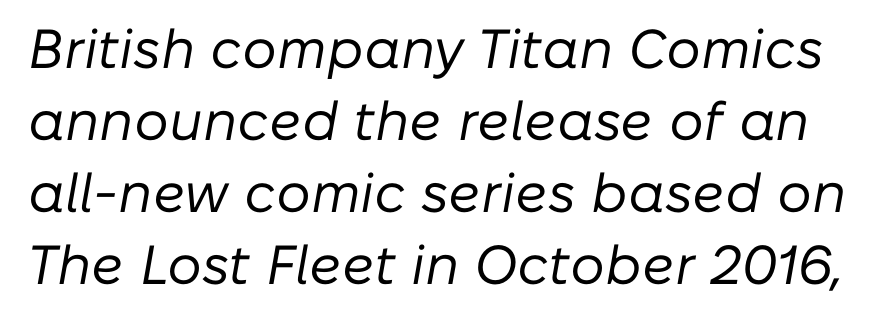
This is oblique type, the kind used for emphasis or titles. Whoever set this chose a conventional vertical rhythm. Varying glyph widths throughout — classic text-font behaviour. Stroke thickness stays within the range of a standard reading face or lighter.
